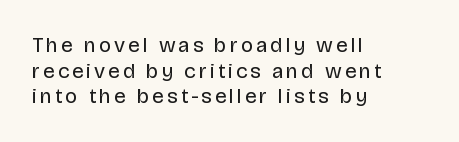
Q: Is the text bold? A: No.
Q: Is the text italic (slanted)? A: No, it is upright.
Q: Is the text underlined? A: No.
Q: How is the paragraph aligned? A: Left-aligned.
